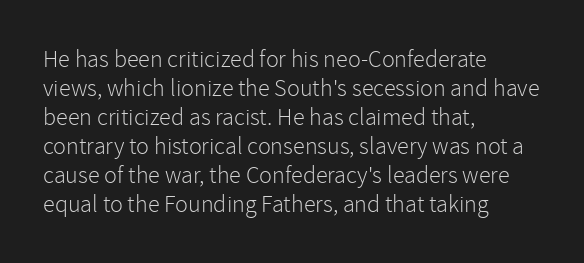
The strokes carry an ordinary text weight at most. Default kerning and tracking; the words read as compact shapes. The gap between lines stays unmarked. Does the lettering tilt? It doesn't — this is upright.
